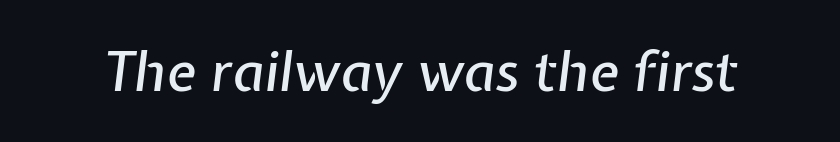
The image shows 55 px text type, italic (leaning right); set normal letter spacing, not underlined; low stroke contrast and a medium x-height.
